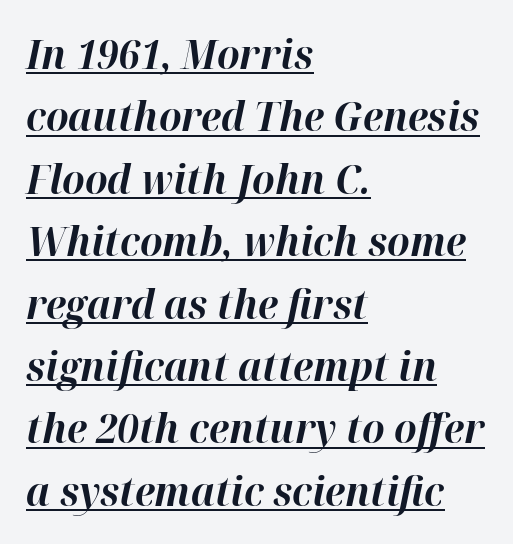
Q: Is the text bold? A: Yes.
Q: Is the text italic (slanted)? A: Yes, it leans right by about 12 degrees.
Q: Is the text underlined? A: Yes.
Q: How is the paragraph aligned? A: Left-aligned.
Q: Is the spacing between letters normal or unusually wide? A: Normal.
Q: Is the spacing between lines tight, normal or loose? A: Normal.
Q: Width (condensed, normal, or wide)? A: Normal.
Q: Stroke contrast? A: High.
Q: x-height? A: Medium.
Q: Monospaced? A: No.
